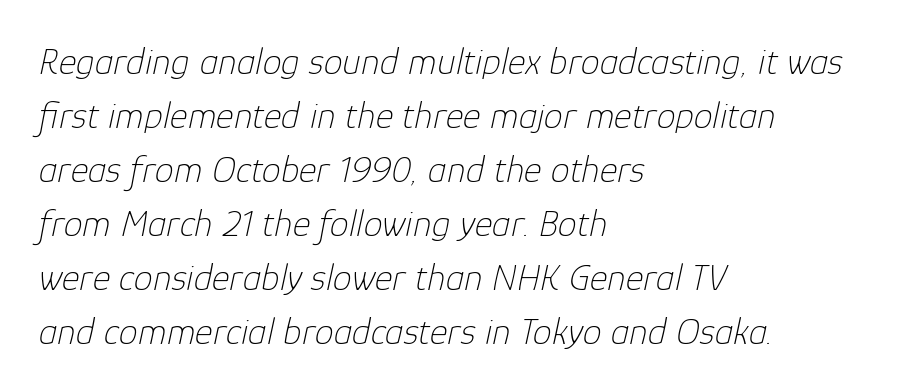
{"italic": "yes", "lean": "right", "slant_degrees": 12, "bold": "no", "weight": "thin", "width": "normal", "stroke_contrast": "low", "x_height": "medium", "monospaced": "no", "underline": "no", "align": "left", "line_spacing": "normal", "line_spacing_ratio": 1.42, "letter_spacing": "normal", "letter_spacing_em": 0.0, "glyph_px": 38}
